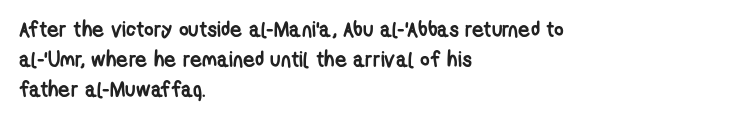
Bold? Absolutely — the strokes are thick and heavy. Does the copy run flush right? No — it runs flush left. Honestly, there is no underline to notice here at all. The lines sit at an ordinary, default distance from one another. Spacing between characters is what you'd get straight out of the box.
